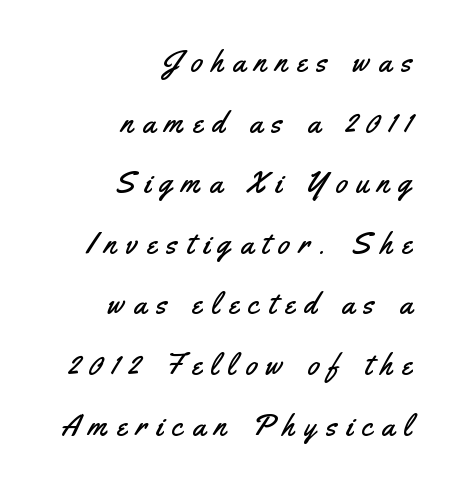
Q: Is the text italic (slanted)? A: Yes.
Q: Is the typeface a serif or a sans-serif typeface? A: Sans-serif.
Q: Is the text underlined? A: No.
Q: How is the paragraph aligned? A: Right-aligned.
Q: Is the spacing between letters normal or unusually wide? A: Unusually wide.
Q: Is the spacing between lines tight, normal or loose? A: Loose.
Q: Width (condensed, normal, or wide)? A: Condensed.
Q: Stroke contrast? A: Medium.
Q: x-height? A: Small.
Q: Monospaced? A: No.
